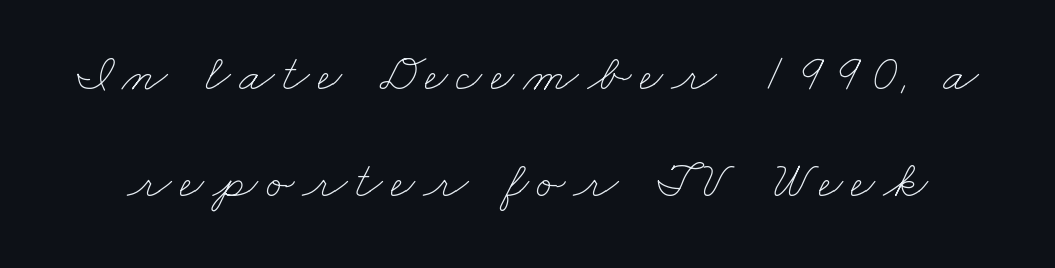
Regarding leading, the lines here are spaced well apart. Type without underlining. Stroke thickness stays within the range of a standard reading face or lighter. Note the varied advance widths — an 'i' is clearly narrower than an 'm'.
